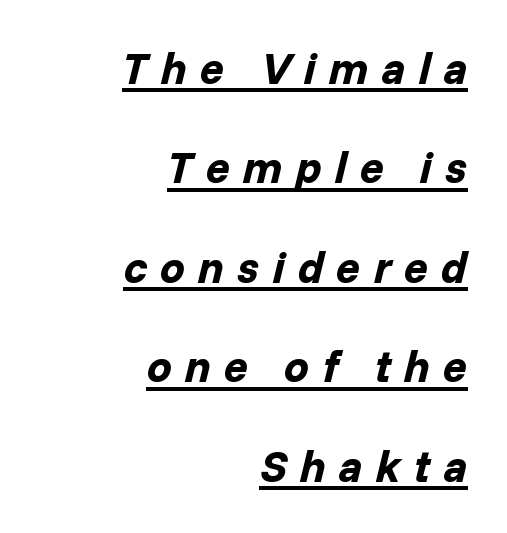
The text carries the slant typical of an italic or oblique font. Notice how thick the strokes are: this is what a full bold looks like. Widely set lines give the paragraph a tall, airy silhouette. The sample's only ornament is a line tracing under the words. The passage shown is typed in a proportional face where columns would drift.
